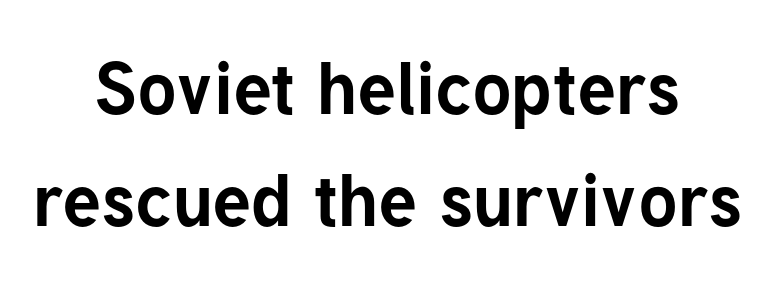
{"serif": "no", "italic": "no", "bold": "yes", "weight": "bold", "width": "normal", "stroke_contrast": "low", "x_height": "medium", "monospaced": "no", "underline": "no", "align": "center", "line_spacing": "normal", "line_spacing_ratio": 1.53, "letter_spacing": "normal", "letter_spacing_em": 0.0, "glyph_px": 73}
